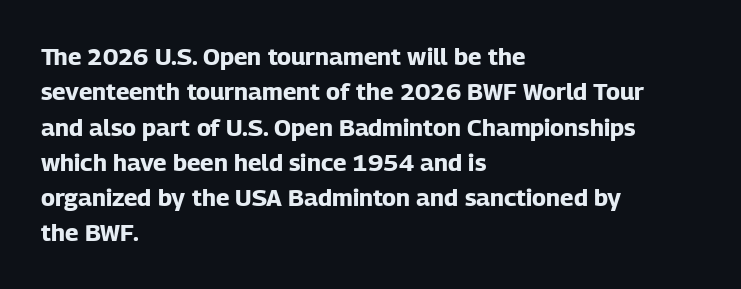
Q: Is the text bold? A: Yes.
Q: Is the text italic (slanted)? A: No, it is upright.
Q: Is the text underlined? A: No.
Q: How is the paragraph aligned? A: Left-aligned.
Q: Is the spacing between letters normal or unusually wide? A: Normal.
Q: Is the spacing between lines tight, normal or loose? A: Normal.
